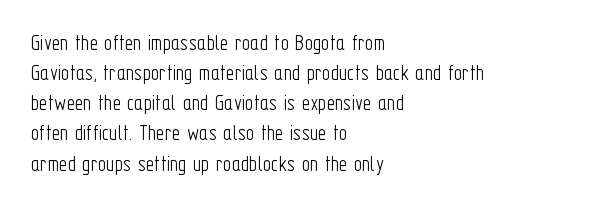
The image shows 23 px text type, upright; set left-aligned, normal line spacing (1.31x), normal letter spacing, not underlined.
